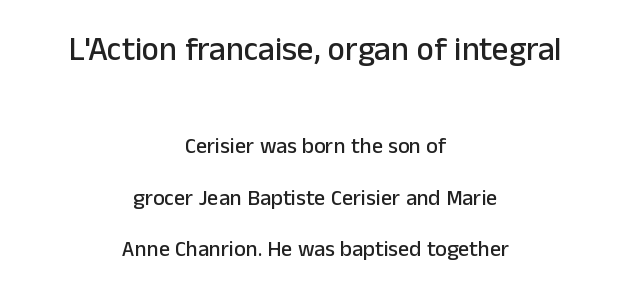
The image shows 33 px sans-serif type, upright; set centered, loose line spacing (2.35x), normal letter spacing, not underlined; the first (top) block is 1.5x larger; low stroke contrast and a medium x-height.
